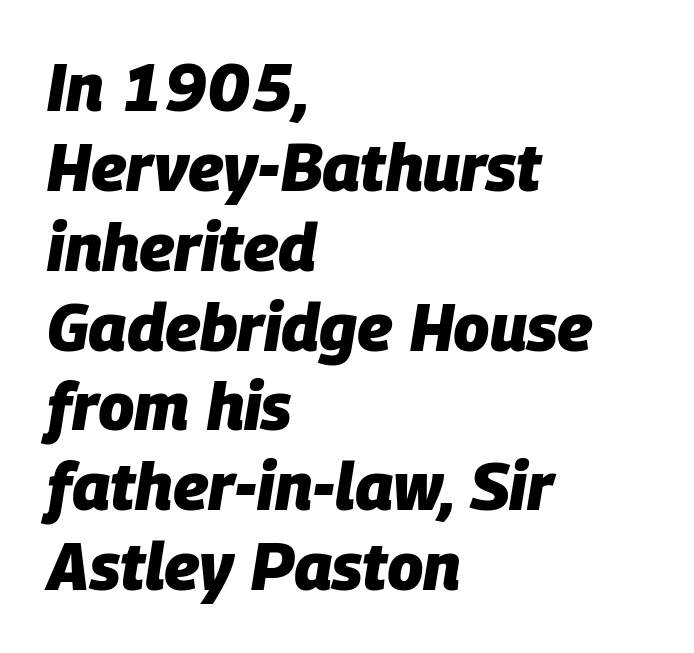
{"italic": "yes", "lean": "right", "slant_degrees": 9, "bold": "yes", "weight": "heavy", "width": "normal", "stroke_contrast": "low", "x_height": "large", "monospaced": "no", "underline": "no", "align": "left", "line_spacing_ratio": 1.21, "letter_spacing": "normal", "letter_spacing_em": 0.0, "glyph_px": 66}
